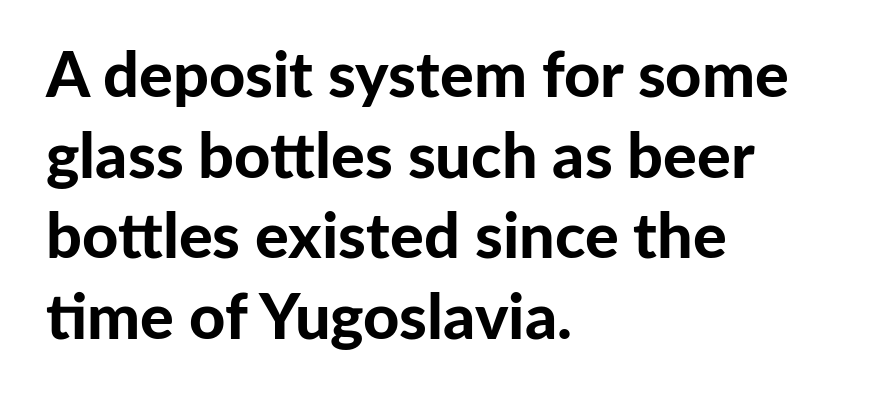
The image shows 63 px bold sans-serif type, upright; set left-aligned, normal line spacing (1.28x), normal letter spacing, not underlined; low stroke contrast and a medium x-height.
